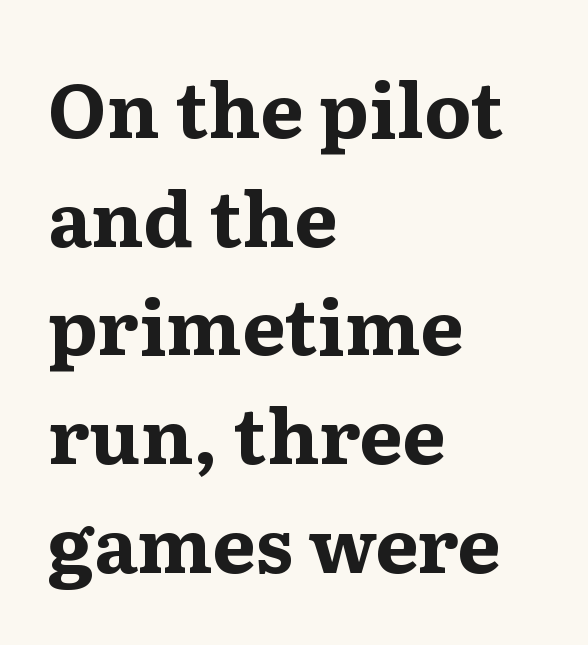
Q: Is the text bold? A: Yes.
Q: Is the text italic (slanted)? A: No, it is upright.
Q: Is the typeface a serif or a sans-serif typeface? A: Serif.
Q: Is the text underlined? A: No.
Q: How is the paragraph aligned? A: Left-aligned.
Q: Is the spacing between letters normal or unusually wide? A: Normal.
Q: Is the spacing between lines tight, normal or loose? A: Normal.
Q: Width (condensed, normal, or wide)? A: Wide.
Q: Stroke contrast? A: Medium.
Q: x-height? A: Medium.
Q: Monospaced? A: No.
